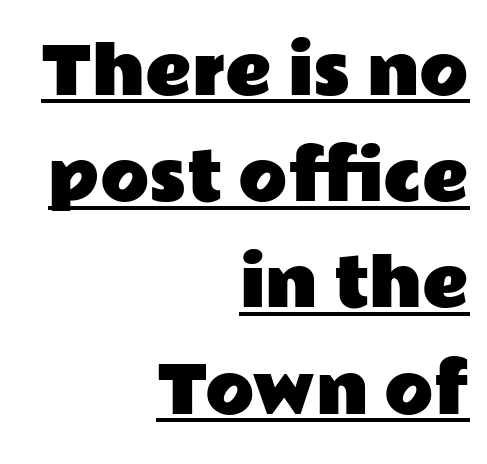
Q: Is the text italic (slanted)? A: No, it is upright.
Q: Is the typeface a serif or a sans-serif typeface? A: Sans-serif.
Q: Is the text underlined? A: Yes.
Q: How is the paragraph aligned? A: Right-aligned.
Q: Is the spacing between letters normal or unusually wide? A: Normal.
Q: Is the spacing between lines tight, normal or loose? A: Normal.
Q: Width (condensed, normal, or wide)? A: Wide.
Q: Stroke contrast? A: Low.
Q: x-height? A: Medium.
Q: Monospaced? A: No.
